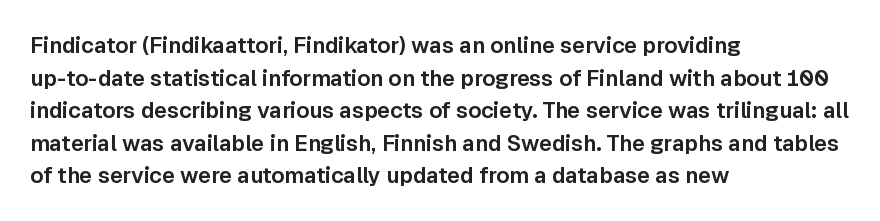
The image shows 22 px text type, upright; set left-aligned, normal line spacing (1.48x), normal letter spacing, not underlined.
